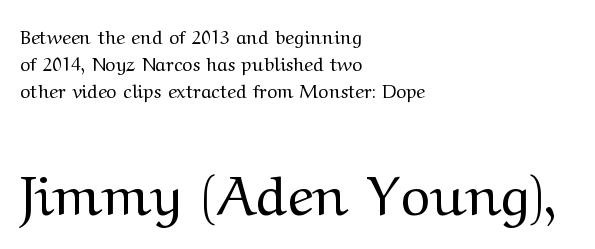
Standard letterfit; no display-style spreading of the glyphs. Each new line begins a customary step beneath the previous one. Vertical stems look standard width or narrower in stroke. Here the designer chose a conventional face with non-uniform glyph widths. Each row of text sits above clean, open space.
